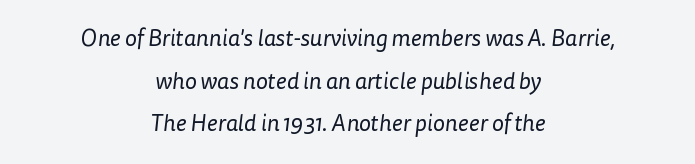
{"bold": "no", "underline": "no", "align": "center", "line_spacing_ratio": 1.85, "letter_spacing": "normal", "letter_spacing_em": 0.0, "glyph_px": 23}
